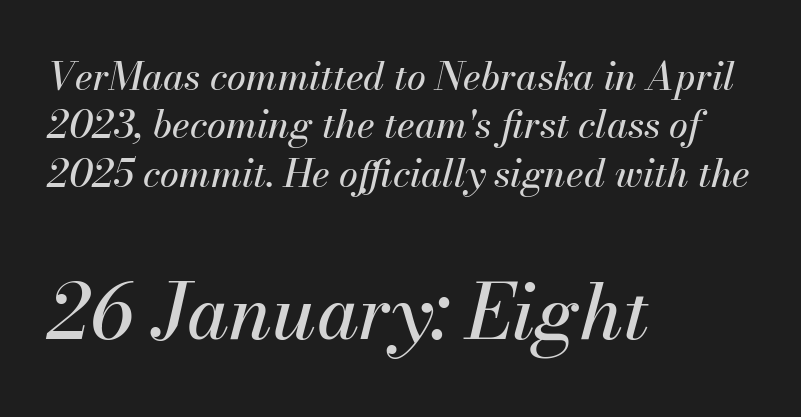
Q: Is the text italic (slanted)? A: Yes, it leans right by about 13 degrees.
Q: Is the text underlined? A: No.
Q: How is the paragraph aligned? A: Left-aligned.
Q: Is the spacing between letters normal or unusually wide? A: Normal.
Q: Is the spacing between lines tight, normal or loose? A: Normal.
Q: Which block of text is set in a larger size, the first (top) or the second (bottom)? A: The second (bottom) one.
Q: Width (condensed, normal, or wide)? A: Normal.
Q: Stroke contrast? A: Medium.
Q: x-height? A: Small.
Q: Monospaced? A: No.
